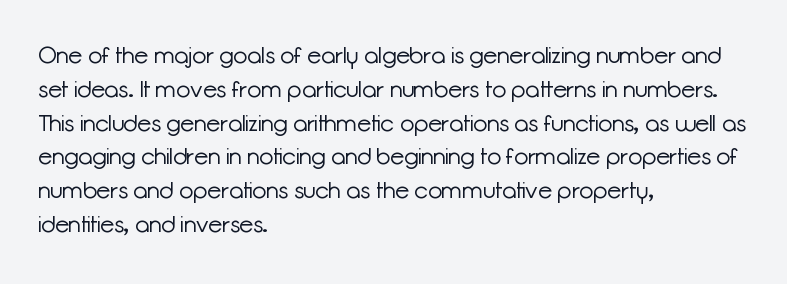
The image shows 23 px text type, upright; set left-aligned, normal line spacing (1.47x), normal letter spacing, not underlined.
